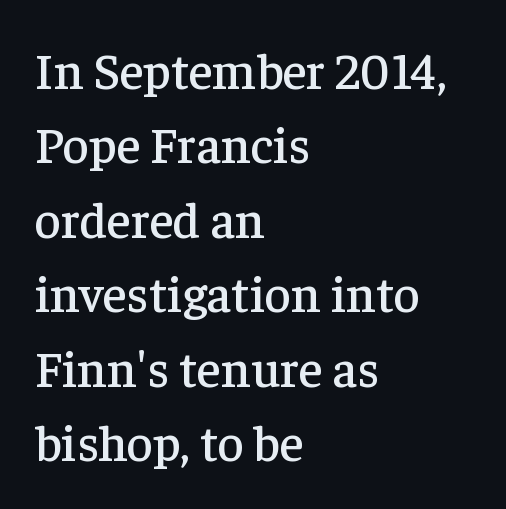
{"serif": "yes", "italic": "no", "width": "normal", "stroke_contrast": "low", "x_height": "medium", "monospaced": "no", "underline": "no", "align": "left", "line_spacing": "normal", "line_spacing_ratio": 1.46, "letter_spacing": "normal", "letter_spacing_em": 0.0, "glyph_px": 51}
